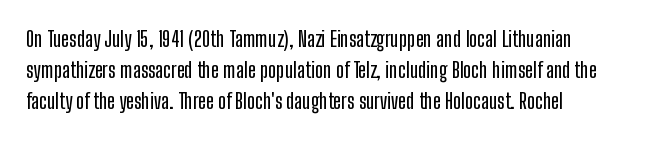
The image shows 21 px text type, upright; set left-aligned, normal line spacing (1.48x), normal letter spacing, not underlined.
